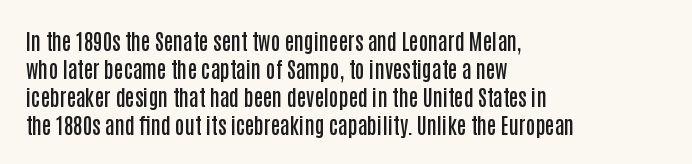
Q: Is the text bold? A: Semi-bold.
Q: Is the text italic (slanted)? A: No, it is upright.
Q: Is the text underlined? A: No.
Q: How is the paragraph aligned? A: Left-aligned.
Q: Is the spacing between letters normal or unusually wide? A: Normal.
Q: Is the spacing between lines tight, normal or loose? A: Normal.
